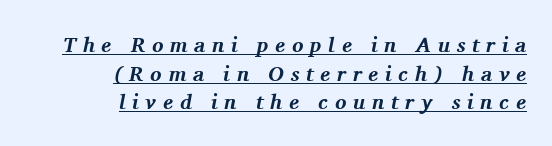
The image shows 21 px bold type, italic (leaning right); set right-aligned, normal line spacing (1.36x), unusually wide letter spacing (+0.32 em), underlined.
